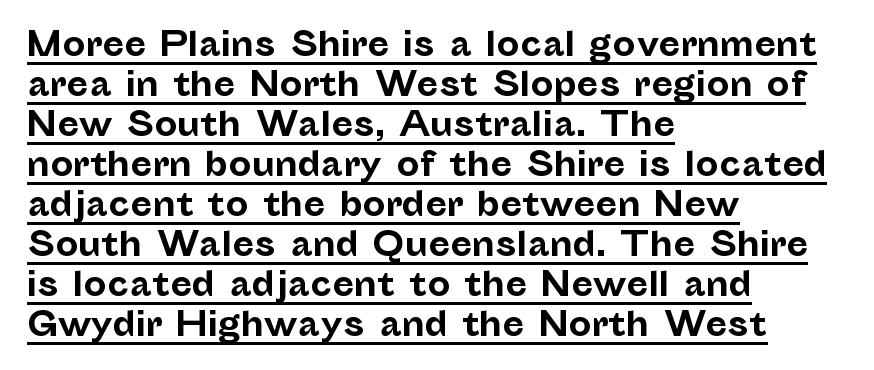
{"serif": "no", "italic": "no", "bold": "yes", "weight": "bold", "width": "normal", "stroke_contrast": "low", "x_height": "medium", "monospaced": "no", "underline": "yes", "align": "left", "line_spacing": "normal", "line_spacing_ratio": 1.25, "letter_spacing": "normal", "letter_spacing_em": 0.0, "glyph_px": 32}
